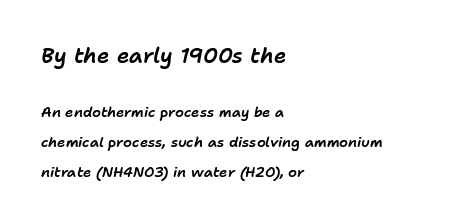
All the whitespace from short lines collects on the right. The letters in the upper block stand taller than those in the block below. Standard letterfit; no display-style spreading of the glyphs. Decoration check: the copy has no underline. Notice how the stems are inclined rather than vertical — that's the hallmark of italics.
